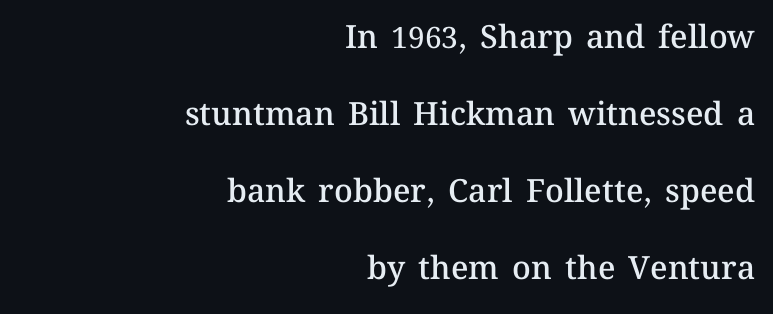
{"italic": "no", "bold": "semi", "weight": "semibold", "width": "normal", "stroke_contrast": "medium", "x_height": "medium", "monospaced": "no", "underline": "no", "align": "right", "line_spacing": "loose", "line_spacing_ratio": 2.41, "letter_spacing": "normal", "letter_spacing_em": 0.0, "glyph_px": 32}
